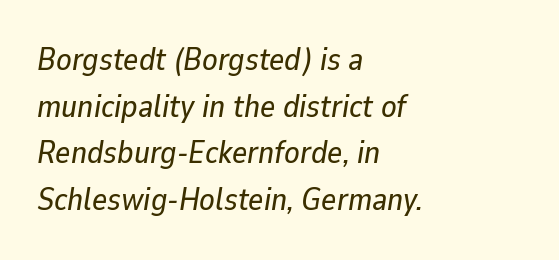
The image shows 32 px text type, italic (leaning right); set left-aligned, normal line spacing (1.46x), normal letter spacing, not underlined; low stroke contrast and a medium x-height.
